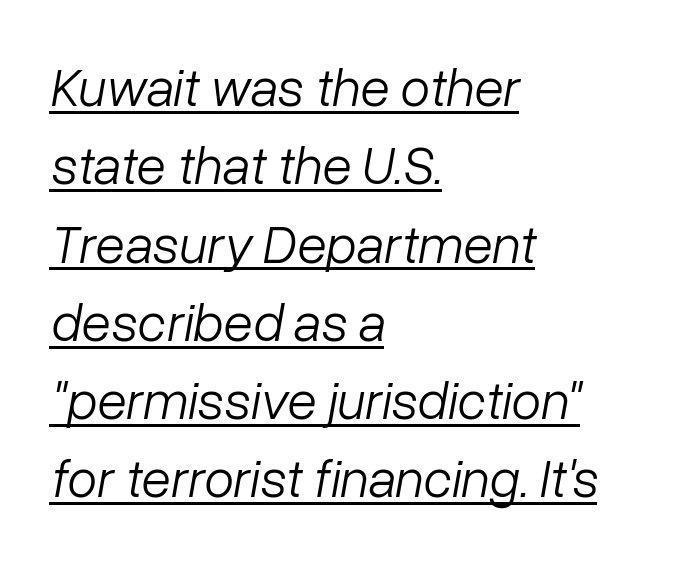
{"italic": "yes", "lean": "right", "slant_degrees": 10, "bold": "no", "weight": "light", "width": "normal", "stroke_contrast": "low", "x_height": "medium", "monospaced": "no", "underline": "yes", "align": "left", "line_spacing": "normal", "line_spacing_ratio": 1.45, "letter_spacing": "normal", "letter_spacing_em": 0.0, "glyph_px": 54}
